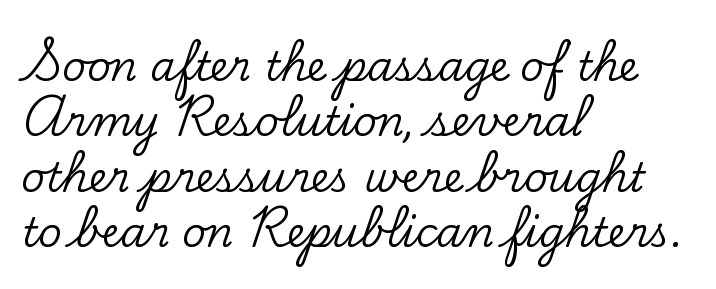
{"serif": "yes", "width": "normal", "stroke_contrast": "low", "x_height": "small", "monospaced": "no", "underline": "no", "align": "left", "line_spacing": "normal", "line_spacing_ratio": 1.35, "letter_spacing": "normal", "letter_spacing_em": 0.0, "glyph_px": 41}
